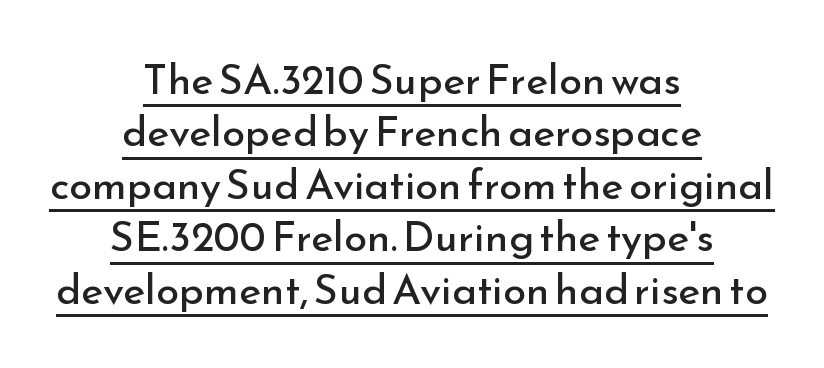
This rendering employs a face without finishing strokes, i.e., a sans-serif. The rendering uses natural spacing where letterforms have individual widths. These lines are centered, leaving both edges ragged. Has an underline been added? It has.
